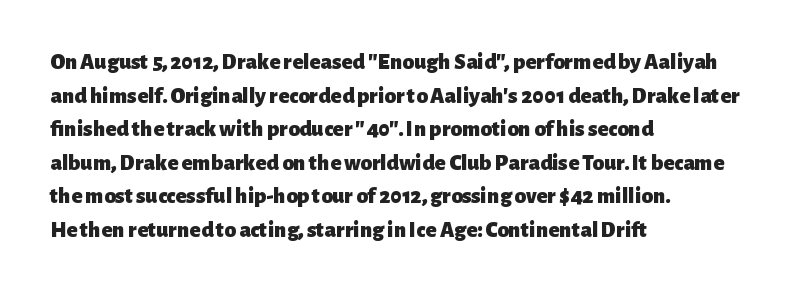
{"italic": "no", "bold": "yes", "underline": "no", "align": "left", "line_spacing": "normal", "line_spacing_ratio": 1.46, "letter_spacing": "normal", "letter_spacing_em": 0.0, "glyph_px": 23}
